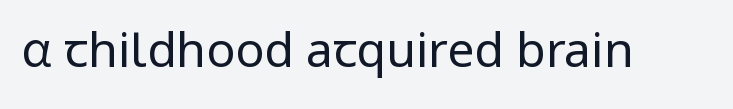
{"serif": "no", "italic": "no", "bold": "no", "weight": "regular", "width": "normal", "stroke_contrast": "low", "x_height": "medium", "monospaced": "no", "underline": "no", "letter_spacing": "normal", "letter_spacing_em": 0.0, "glyph_px": 48}
